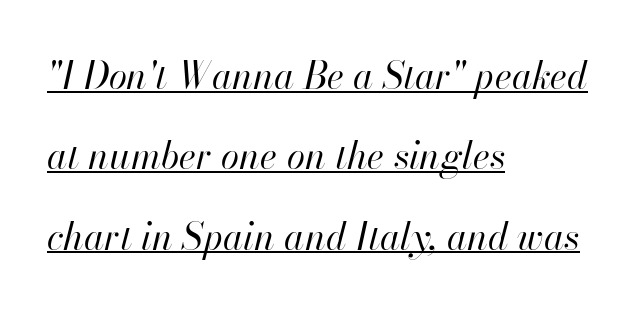
Q: Is the text bold? A: No.
Q: Is the text italic (slanted)? A: Yes, it leans right by about 13 degrees.
Q: Is the text underlined? A: Yes.
Q: How is the paragraph aligned? A: Left-aligned.
Q: Is the spacing between letters normal or unusually wide? A: Normal.
Q: Is the spacing between lines tight, normal or loose? A: Loose.
Q: Width (condensed, normal, or wide)? A: Normal.
Q: Stroke contrast? A: High.
Q: x-height? A: Small.
Q: Monospaced? A: No.
